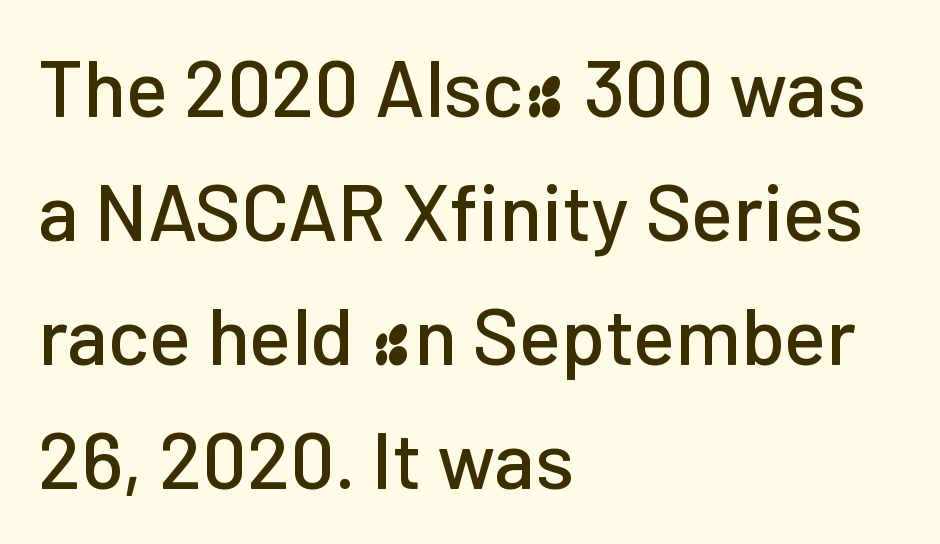
Q: Is the text italic (slanted)? A: No, it is upright.
Q: Is the typeface a serif or a sans-serif typeface? A: Sans-serif.
Q: Is the text underlined? A: No.
Q: How is the paragraph aligned? A: Left-aligned.
Q: Is the spacing between letters normal or unusually wide? A: Normal.
Q: Is the spacing between lines tight, normal or loose? A: Normal.
Q: Width (condensed, normal, or wide)? A: Normal.
Q: Stroke contrast? A: Low.
Q: x-height? A: Medium.
Q: Monospaced? A: No.
